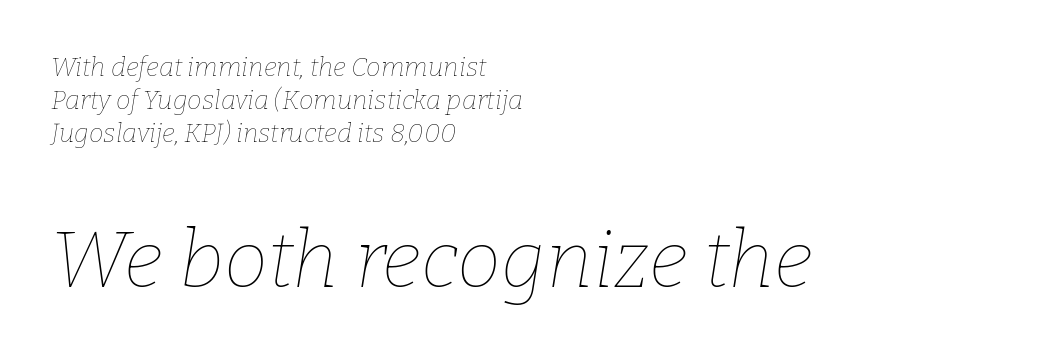
The image shows 79 px thin type, italic (leaning right); set left-aligned, normal line spacing (1.27x), normal letter spacing, not underlined; the second (bottom) block is 3.04x larger; low stroke contrast and a medium x-height.
